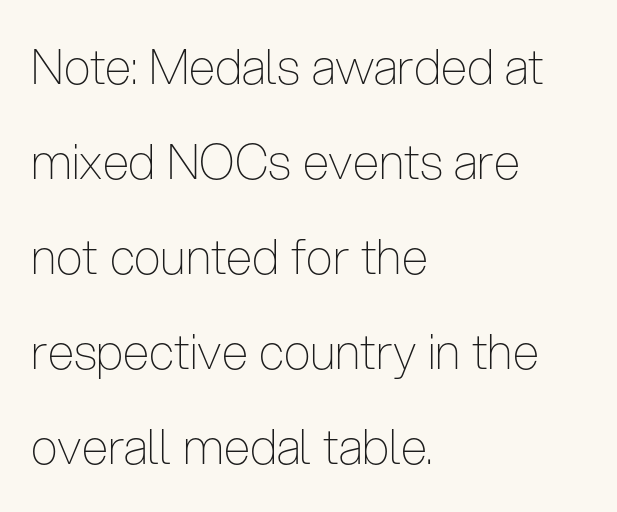
The image shows 48 px thin, condensed sans-serif type, upright; set left-aligned, loose line spacing (1.98x), normal letter spacing, not underlined; low stroke contrast and a medium x-height.
